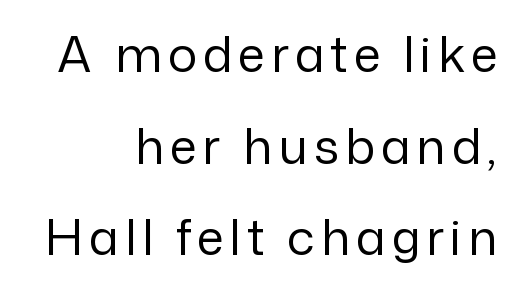
The image shows 49 px regular-weight sans-serif type, upright; set right-aligned, line spacing 1.87x, not underlined; low stroke contrast and a medium x-height.
